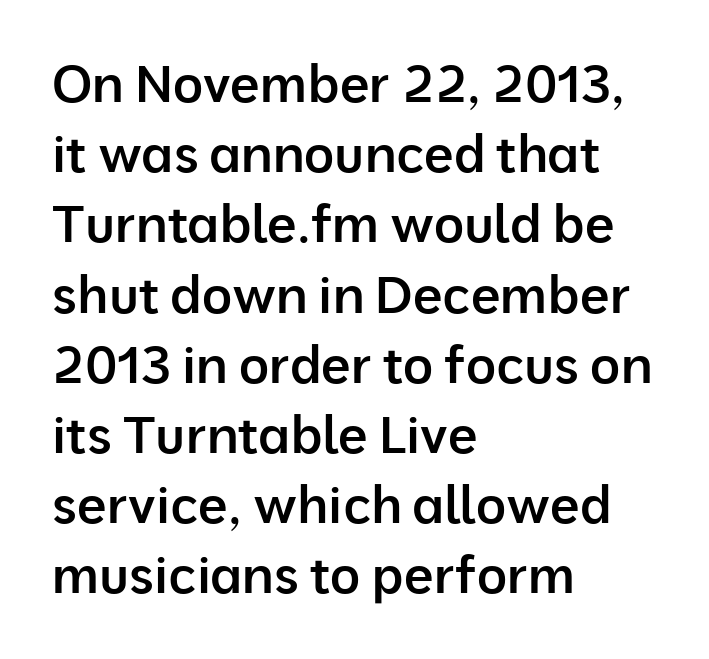
Q: Is the text bold? A: Semi-bold.
Q: Is the text italic (slanted)? A: No, it is upright.
Q: Is the typeface a serif or a sans-serif typeface? A: Sans-serif.
Q: Is the text underlined? A: No.
Q: How is the paragraph aligned? A: Left-aligned.
Q: Is the spacing between letters normal or unusually wide? A: Normal.
Q: Is the spacing between lines tight, normal or loose? A: Normal.
Q: Width (condensed, normal, or wide)? A: Normal.
Q: Stroke contrast? A: Low.
Q: x-height? A: Medium.
Q: Monospaced? A: No.
